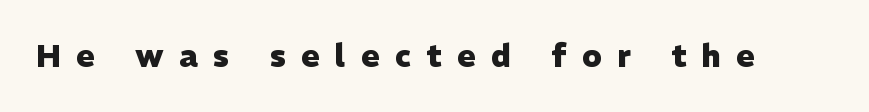
The rendering uses natural spacing where letterforms have individual widths. These lines are composed in type without serifs. No word sits above an underline. Stroke thickness is high; the sample reads as a true bold. The letters stand straight up with perfectly vertical stems.
